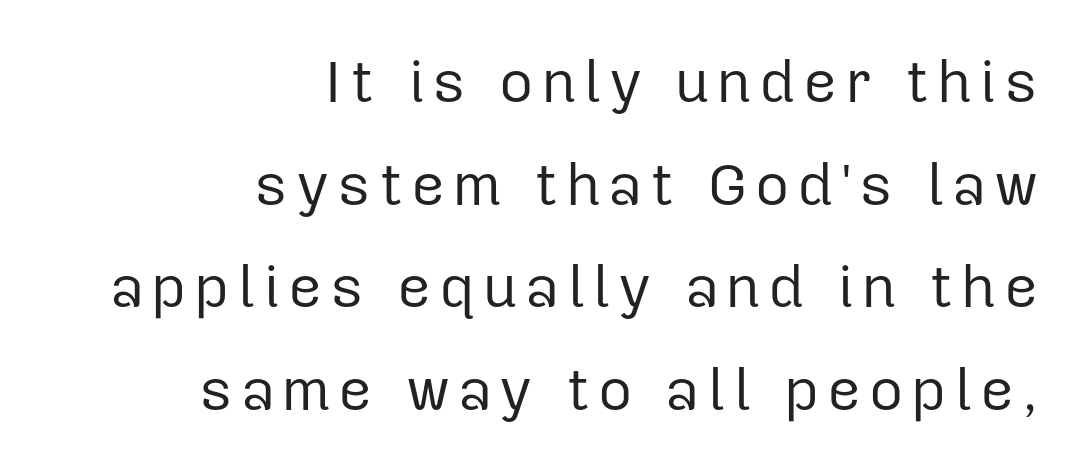
Q: Is the text bold? A: No.
Q: Is the text italic (slanted)? A: No, it is upright.
Q: Is the typeface a serif or a sans-serif typeface? A: Sans-serif.
Q: Is the text underlined? A: No.
Q: How is the paragraph aligned? A: Right-aligned.
Q: Width (condensed, normal, or wide)? A: Normal.
Q: Stroke contrast? A: Low.
Q: x-height? A: Medium.
Q: Monospaced? A: No.
